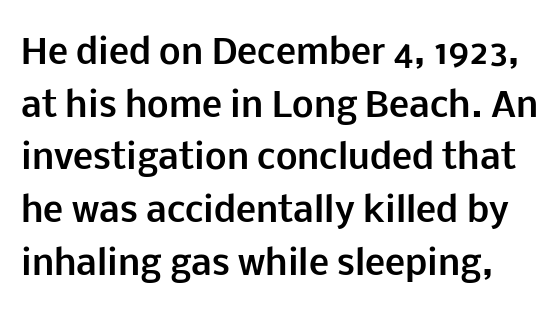
Q: Is the text bold? A: Yes.
Q: Is the text italic (slanted)? A: No, it is upright.
Q: Is the typeface a serif or a sans-serif typeface? A: Sans-serif.
Q: Is the text underlined? A: No.
Q: Is the spacing between letters normal or unusually wide? A: Normal.
Q: Is the spacing between lines tight, normal or loose? A: Normal.
Q: Width (condensed, normal, or wide)? A: Normal.
Q: Stroke contrast? A: Low.
Q: x-height? A: Medium.
Q: Monospaced? A: No.
